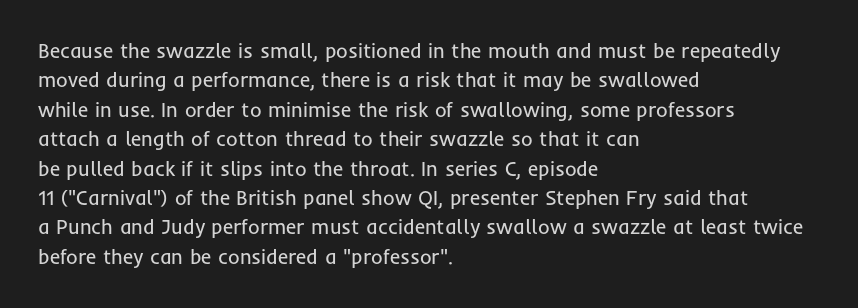
Q: Is the text bold? A: No.
Q: Is the text italic (slanted)? A: No, it is upright.
Q: Is the text underlined? A: No.
Q: How is the paragraph aligned? A: Left-aligned.
Q: Is the spacing between letters normal or unusually wide? A: Normal.
Q: Is the spacing between lines tight, normal or loose? A: Normal.
